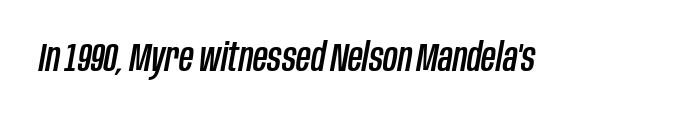
{"italic": "yes", "lean": "right", "slant_degrees": 10, "width": "condensed", "stroke_contrast": "low", "x_height": "large", "monospaced": "no", "underline": "no", "letter_spacing": "normal", "letter_spacing_em": 0.0, "glyph_px": 40}
